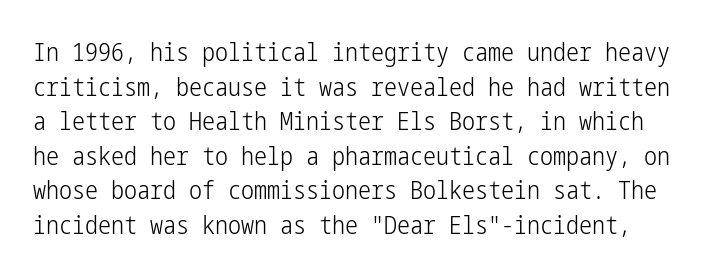
{"italic": "no", "bold": "no", "underline": "no", "line_spacing": "normal", "line_spacing_ratio": 1.33, "letter_spacing": "normal", "letter_spacing_em": 0.0, "glyph_px": 26}
